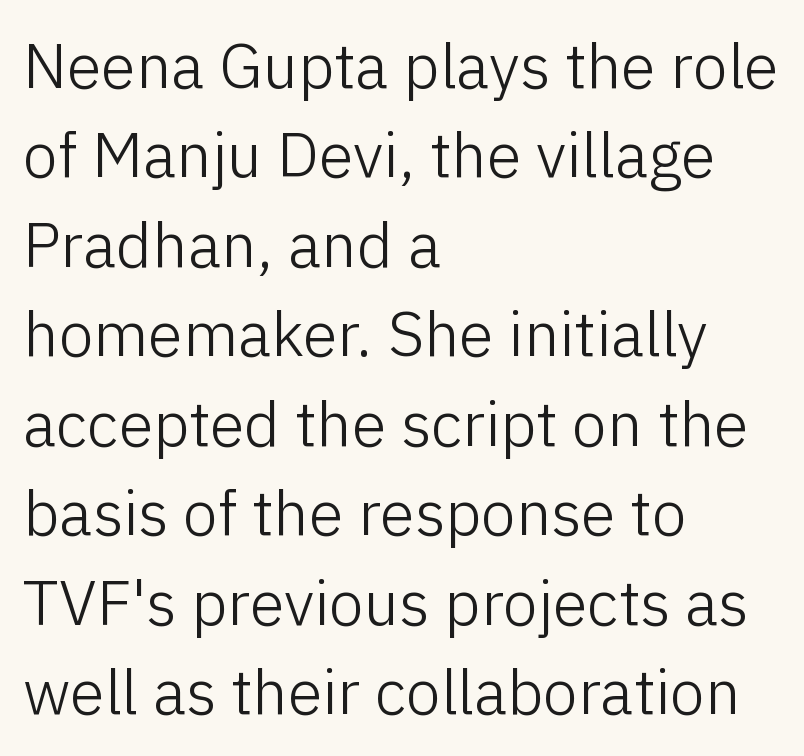
The image shows 63 px light sans-serif type, upright; set left-aligned, normal line spacing (1.42x), normal letter spacing, not underlined; low stroke contrast and a medium x-height.
